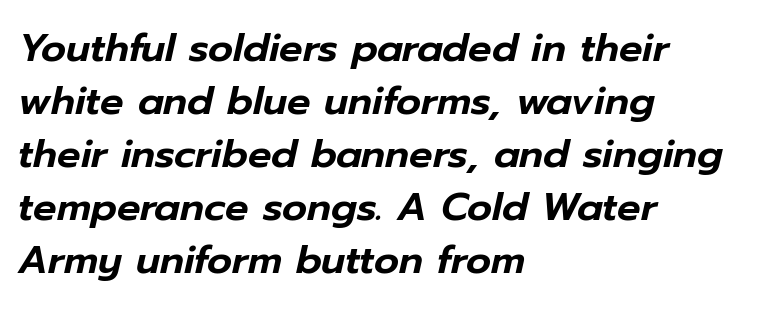
{"italic": "yes", "lean": "right", "slant_degrees": 12, "width": "normal", "stroke_contrast": "low", "x_height": "medium", "monospaced": "no", "underline": "no", "align": "left", "line_spacing": "normal", "line_spacing_ratio": 1.36, "letter_spacing": "normal", "letter_spacing_em": 0.0, "glyph_px": 39}
